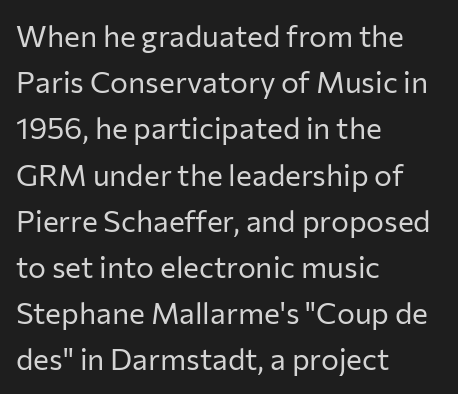
{"serif": "no", "italic": "no", "bold": "no", "weight": "regular", "width": "normal", "stroke_contrast": "low", "x_height": "medium", "monospaced": "no", "underline": "no", "align": "left", "line_spacing": "normal", "line_spacing_ratio": 1.54, "letter_spacing": "normal", "letter_spacing_em": 0.0, "glyph_px": 30}
